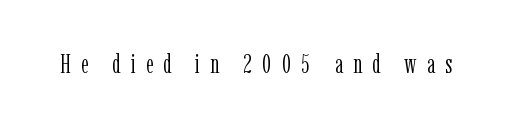
{"italic": "no", "bold": "no", "underline": "no", "letter_spacing": "wide", "letter_spacing_em": 0.38, "glyph_px": 26}
